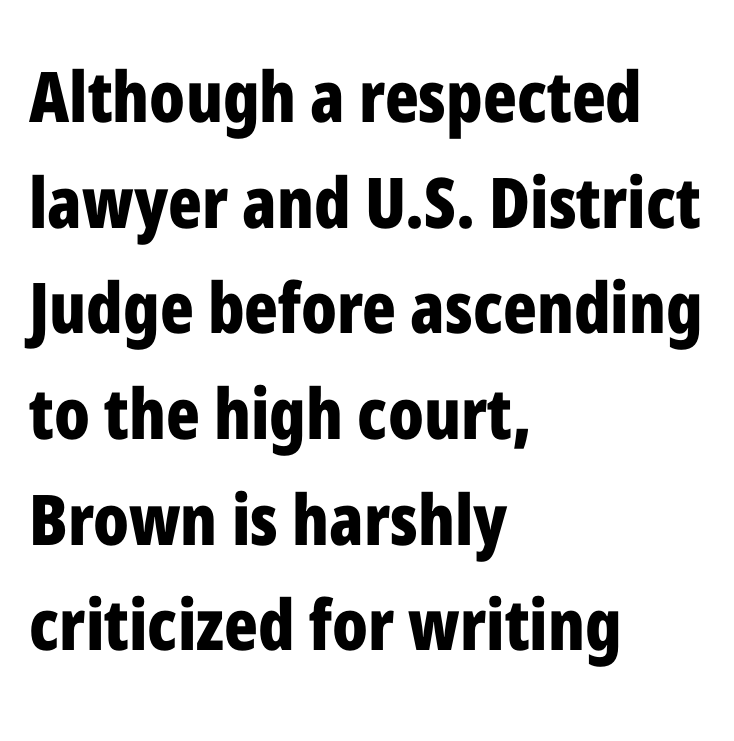
{"serif": "no", "italic": "no", "bold": "yes", "weight": "bold", "width": "condensed", "stroke_contrast": "low", "x_height": "medium", "monospaced": "no", "underline": "no", "align": "left", "line_spacing": "normal", "line_spacing_ratio": 1.51, "letter_spacing": "normal", "letter_spacing_em": 0.0, "glyph_px": 70}
